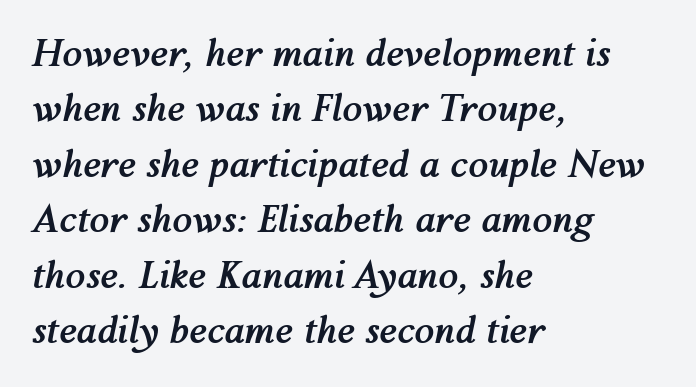
Q: Is the text bold? A: Yes.
Q: Is the text italic (slanted)? A: Yes, it leans right by about 12 degrees.
Q: Is the text underlined? A: No.
Q: How is the paragraph aligned? A: Left-aligned.
Q: Is the spacing between letters normal or unusually wide? A: Normal.
Q: Is the spacing between lines tight, normal or loose? A: Normal.
Q: Width (condensed, normal, or wide)? A: Normal.
Q: Stroke contrast? A: Medium.
Q: x-height? A: Medium.
Q: Monospaced? A: No.
